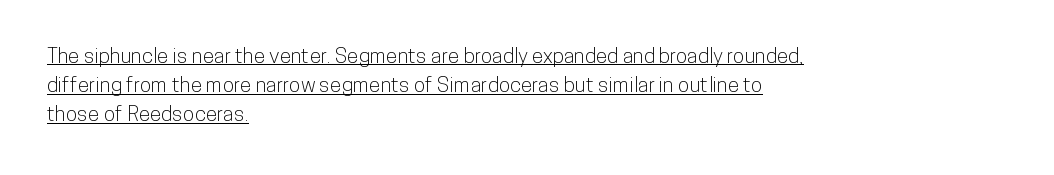
Q: Is the text italic (slanted)? A: No, it is upright.
Q: Is the text underlined? A: Yes.
Q: How is the paragraph aligned? A: Left-aligned.
Q: Is the spacing between letters normal or unusually wide? A: Normal.
Q: Is the spacing between lines tight, normal or loose? A: Normal.
